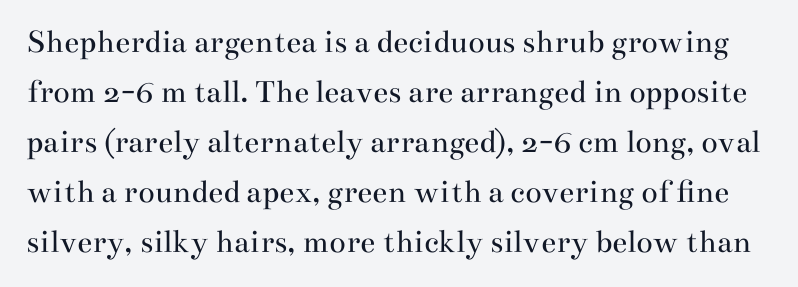
Q: Is the text bold? A: No.
Q: Is the text italic (slanted)? A: No, it is upright.
Q: Is the typeface a serif or a sans-serif typeface? A: Serif.
Q: Is the text underlined? A: No.
Q: Is the spacing between letters normal or unusually wide? A: Normal.
Q: Is the spacing between lines tight, normal or loose? A: Normal.
Q: Width (condensed, normal, or wide)? A: Wide.
Q: Stroke contrast? A: Medium.
Q: x-height? A: Small.
Q: Monospaced? A: No.
